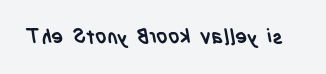
Standard letterfit; no display-style spreading of the glyphs. Plenty of ink on the page — the face is bold. The string is rendered with underlining switched off.
